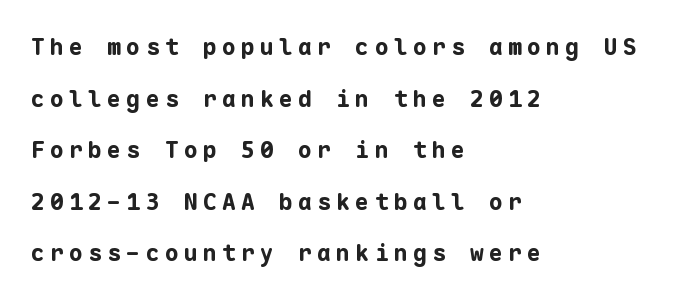
{"italic": "no", "bold": "yes", "underline": "no", "align": "left", "line_spacing": "loose", "line_spacing_ratio": 2.24, "letter_spacing": "wide", "letter_spacing_em": 0.23, "glyph_px": 23}
